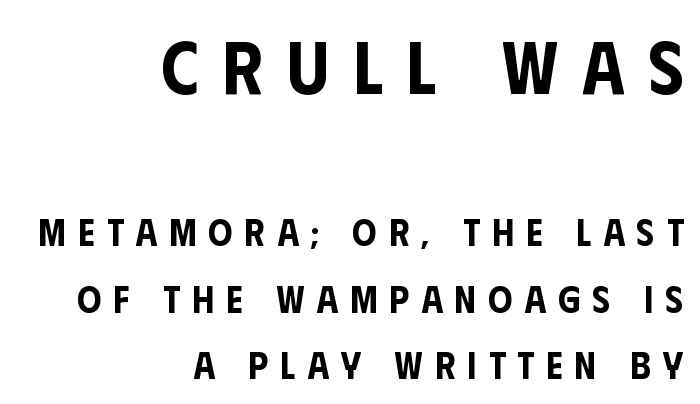
{"serif": "no", "italic": "no", "width": "condensed", "stroke_contrast": "low", "x_height": "large", "monospaced": "no", "underline": "no", "align": "right", "line_spacing_ratio": 1.74, "letter_spacing": "wide", "letter_spacing_em": 0.32, "larger_block": "first", "size_ratio": 1.97, "glyph_px": 75}
